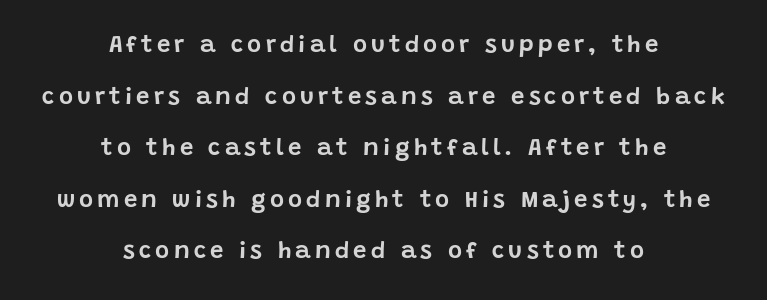
{"italic": "no", "underline": "no", "align": "center", "line_spacing": "loose", "line_spacing_ratio": 2.15, "glyph_px": 24}
